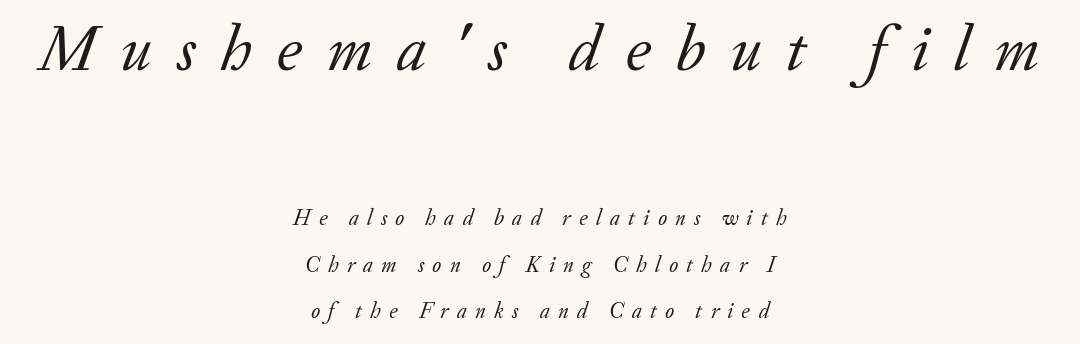
The image shows 65 px regular-weight serif type, italic (leaning right); set centered, loose line spacing (2.1x), unusually wide letter spacing (+0.38 em), not underlined; the first (top) block is 2.95x larger; low stroke contrast and a small x-height.
